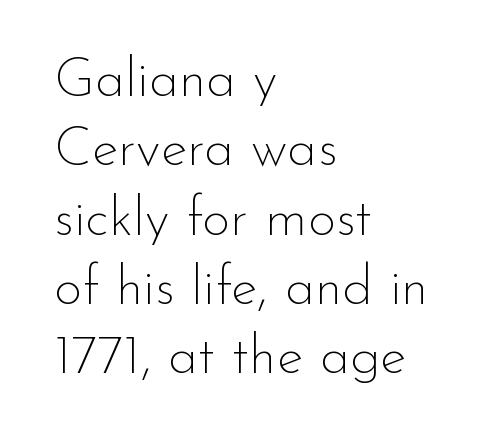
The image shows 55 px thin sans-serif type, upright; set left-aligned, normal line spacing (1.26x), normal letter spacing, not underlined; low stroke contrast and a small x-height.
